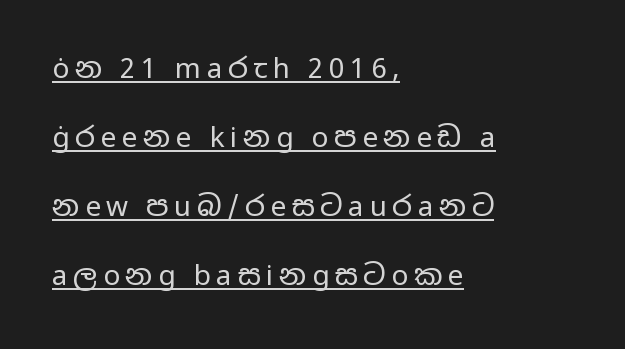
{"serif": "no", "italic": "no", "bold": "no", "weight": "regular", "width": "wide", "stroke_contrast": "low", "x_height": "medium", "monospaced": "no", "underline": "yes", "align": "left", "line_spacing": "loose", "line_spacing_ratio": 2.46, "letter_spacing": "wide", "letter_spacing_em": 0.2, "glyph_px": 28}
